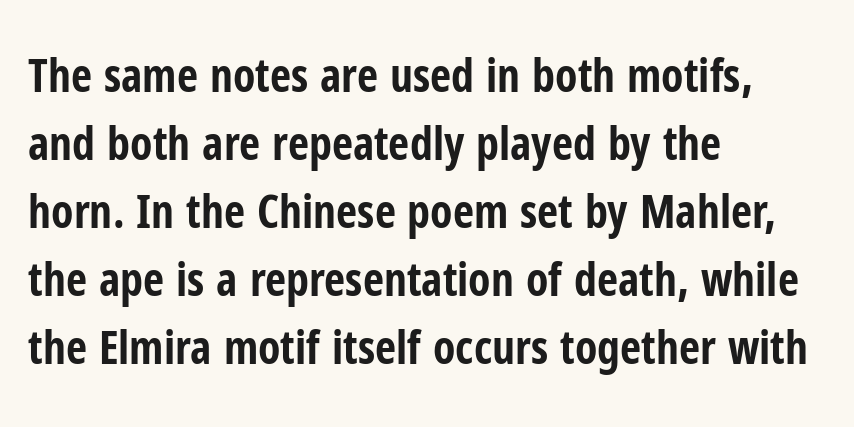
Tall strokes in this sample are plumb rather than angled. This block has exactly the height ordinary leading produces. Leftover space on each line is placed entirely after the last word. Does the type have serifs? No, each stem ends abruptly.
